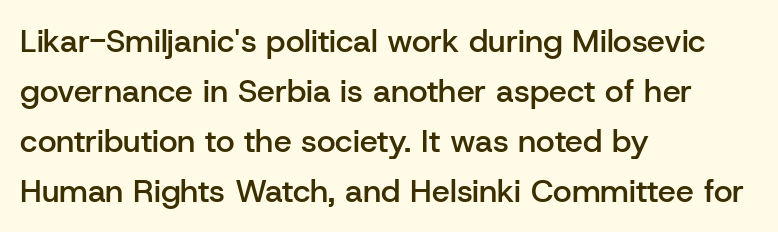
Quick note: underline off. Between one letter and the next there's only the usual sliver of space. Which margin do the lines hug? The left one — the right edge is uneven. These lines sit exactly where default settings would place them. Is this a fixed-width face? No — the glyphs have proportional, varying widths. Does the weight exceed regular? Yes, but only to semibold.
